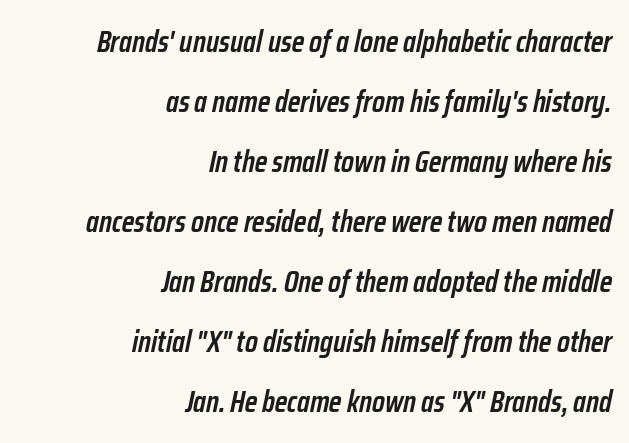
These lines are set flush right with a ragged left edge. Leading is clearly above the norm, producing a sparse column. The lettering tilts uniformly, giving the passage an italic look. The rendering keeps characters at their native spacing. Moderately thickened strokes mark this as semibold type. Looks like regular typesetting: each glyph gets only the width it needs.
